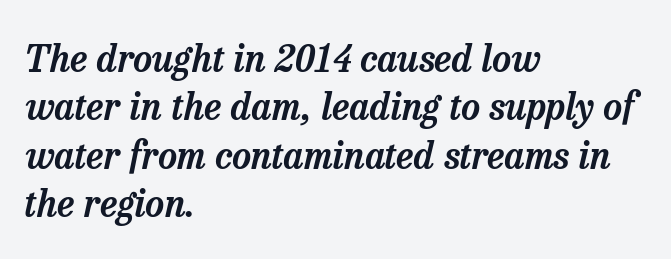
{"serif": "yes", "italic": "yes", "lean": "right", "slant_degrees": 13, "width": "normal", "stroke_contrast": "low", "x_height": "medium", "monospaced": "no", "underline": "no", "align": "left", "line_spacing": "normal", "line_spacing_ratio": 1.31, "letter_spacing": "normal", "letter_spacing_em": 0.0, "glyph_px": 37}
